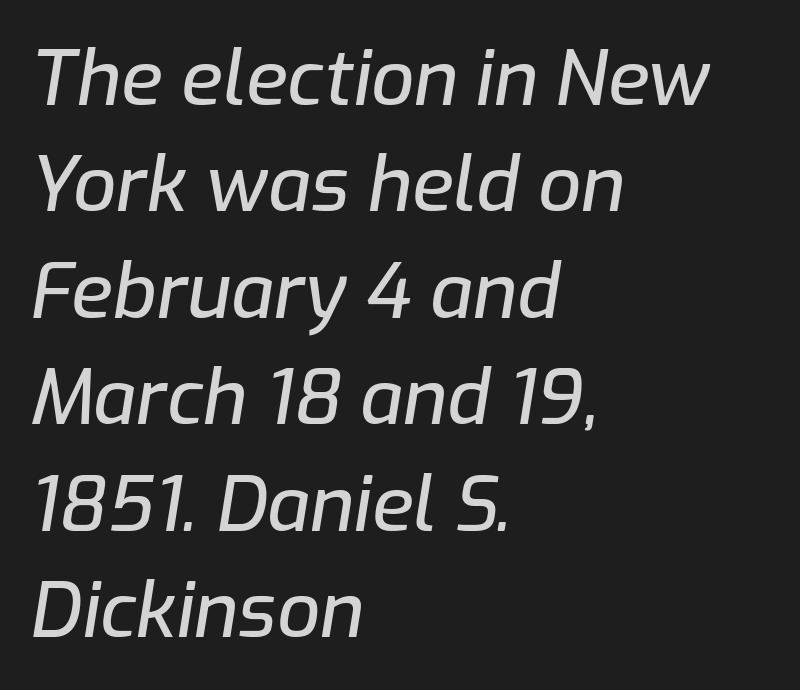
Q: Is the text italic (slanted)? A: Yes, it leans right by about 9 degrees.
Q: Is the text underlined? A: No.
Q: How is the paragraph aligned? A: Left-aligned.
Q: Is the spacing between letters normal or unusually wide? A: Normal.
Q: Is the spacing between lines tight, normal or loose? A: Normal.
Q: Width (condensed, normal, or wide)? A: Normal.
Q: Stroke contrast? A: Low.
Q: x-height? A: Medium.
Q: Monospaced? A: No.
